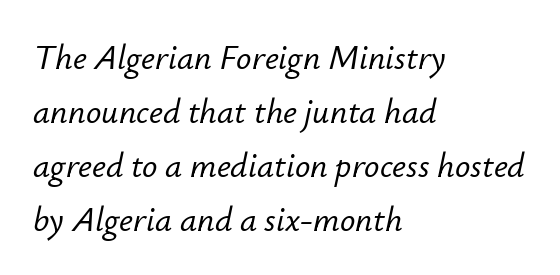
{"italic": "yes", "lean": "right", "slant_degrees": 12, "width": "normal", "stroke_contrast": "low", "x_height": "small", "monospaced": "no", "underline": "no", "align": "left", "line_spacing": "normal", "line_spacing_ratio": 1.59, "letter_spacing": "normal", "letter_spacing_em": 0.0, "glyph_px": 34}
